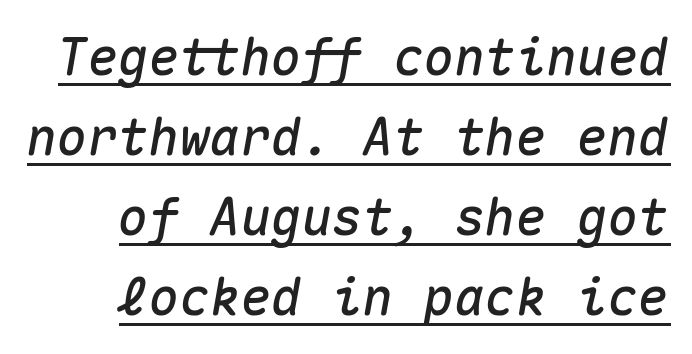
What decoration does the sample have? An underline. Is the type slanted? Yes — the strokes lean at a clear angle. Short and long lines alike share a common ending point at right. Is this a fixed-width face? Yes — each glyph sits in an identical cell. Honestly, the row spacing looks completely unremarkable.
